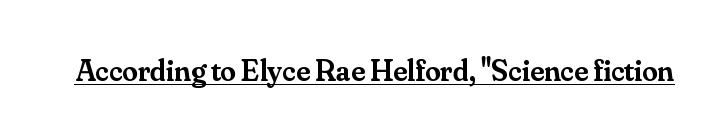
Posture: vertical. There is no visible air inserted between adjacent glyphs. The designer went with a serif here, giving each stem small feet. Underlining? Definitely there. Do the characters align in a grid? No, the font is proportional.
